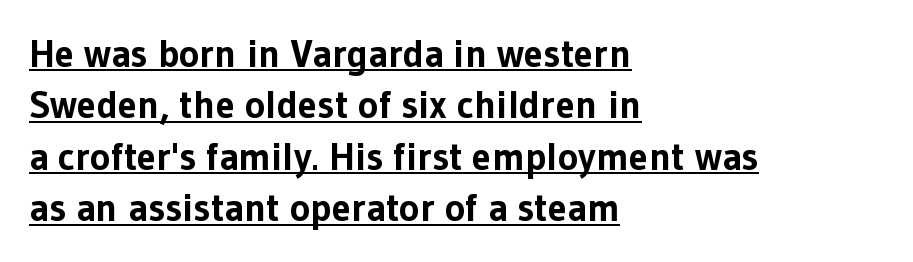
Q: Is the text bold? A: Yes.
Q: Is the text italic (slanted)? A: No, it is upright.
Q: Is the typeface a serif or a sans-serif typeface? A: Sans-serif.
Q: Is the text underlined? A: Yes.
Q: How is the paragraph aligned? A: Left-aligned.
Q: Is the spacing between letters normal or unusually wide? A: Normal.
Q: Is the spacing between lines tight, normal or loose? A: Normal.
Q: Width (condensed, normal, or wide)? A: Normal.
Q: Stroke contrast? A: Low.
Q: x-height? A: Medium.
Q: Monospaced? A: No.
